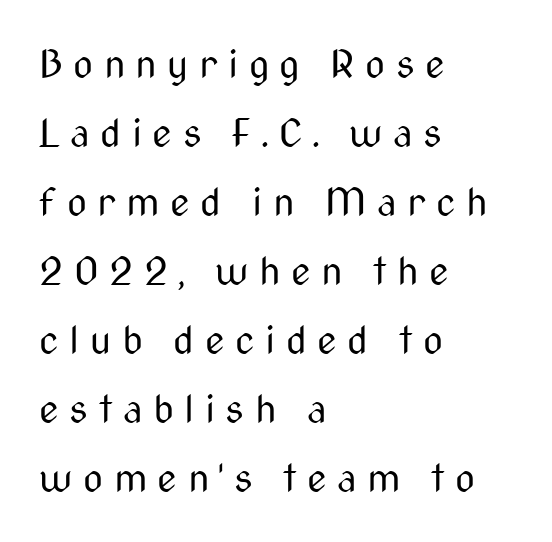
{"serif": "no", "italic": "no", "bold": "no", "weight": "regular", "width": "condensed", "stroke_contrast": "medium", "x_height": "medium", "monospaced": "no", "underline": "no", "align": "left", "line_spacing_ratio": 1.77, "letter_spacing": "wide", "letter_spacing_em": 0.27, "glyph_px": 39}
